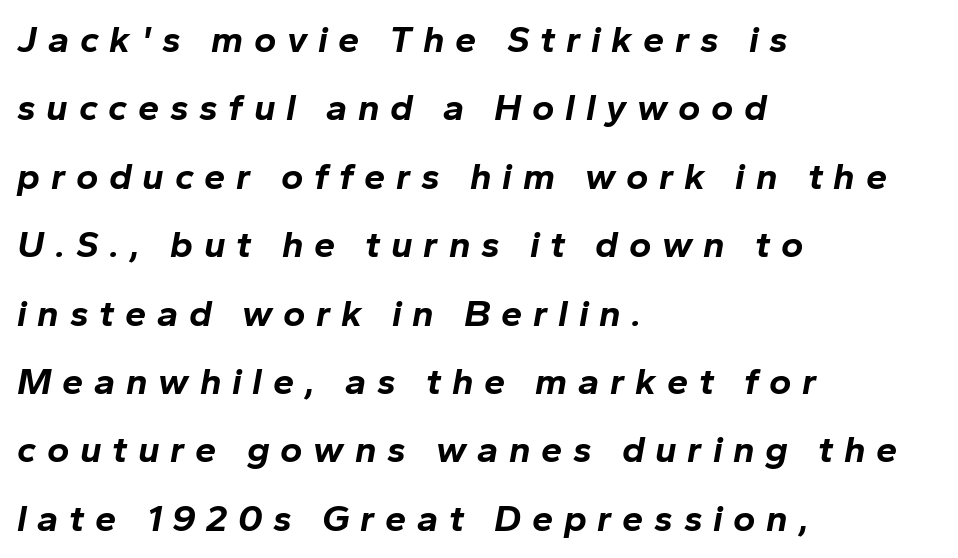
The image shows 38 px bold type, italic (leaning right); set left-aligned, line spacing 1.8x, unusually wide letter spacing (+0.28 em), not underlined; low stroke contrast and a medium x-height.
